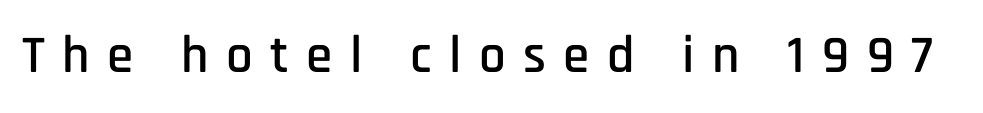
Q: Is the text italic (slanted)? A: No, it is upright.
Q: Is the typeface a serif or a sans-serif typeface? A: Sans-serif.
Q: Is the text underlined? A: No.
Q: Is the spacing between letters normal or unusually wide? A: Unusually wide.
Q: Width (condensed, normal, or wide)? A: Condensed.
Q: Stroke contrast? A: Low.
Q: x-height? A: Large.
Q: Monospaced? A: No.
